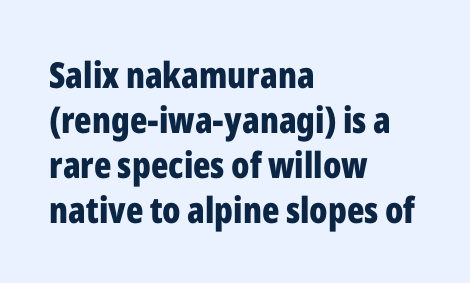
The letters sit at their default tracking, neither squeezed nor spread. Spacing verdict: proportional, widths tailored to each character. The compositor pushed each line to the left boundary. The block of text has a typical density, with ordinary space between rows. The strip under each line holds only bare page.
